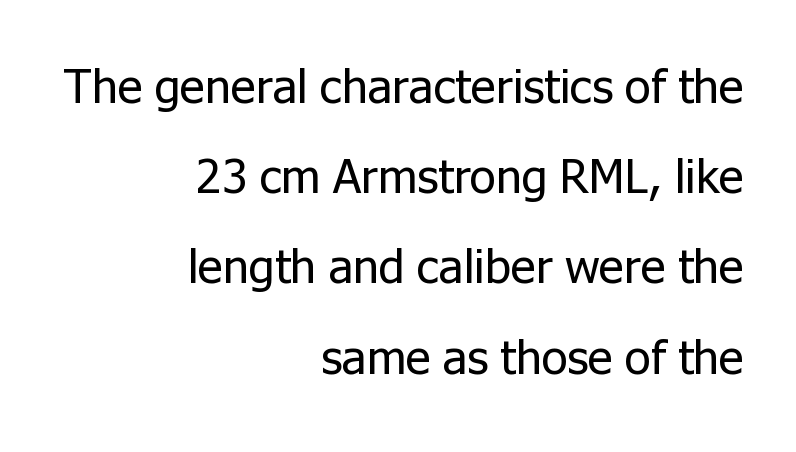
No italicization has been applied; the sample stays upright. Each letter keeps its own natural width here, so spacing adapts to shape. In terms of letterform style, serifs are entirely absent. The passage shown is not bold in any degree.
